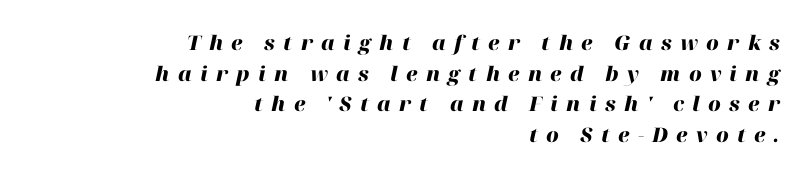
Q: Is the text bold? A: Yes.
Q: Is the text italic (slanted)? A: Yes, it leans right by about 12 degrees.
Q: Is the text underlined? A: No.
Q: How is the paragraph aligned? A: Right-aligned.
Q: Is the spacing between letters normal or unusually wide? A: Unusually wide.
Q: Is the spacing between lines tight, normal or loose? A: Normal.
